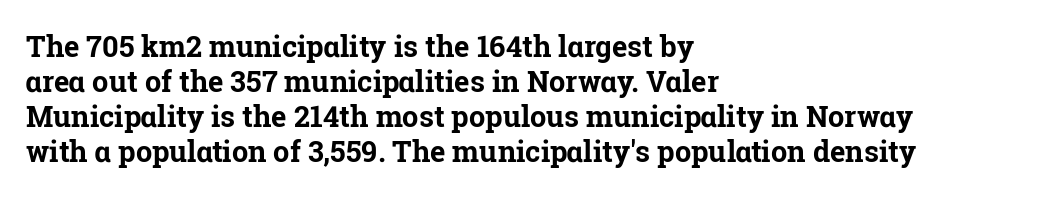
Q: Is the text bold? A: Yes.
Q: Is the text italic (slanted)? A: No, it is upright.
Q: Is the typeface a serif or a sans-serif typeface? A: Serif.
Q: Is the text underlined? A: No.
Q: How is the paragraph aligned? A: Left-aligned.
Q: Is the spacing between letters normal or unusually wide? A: Normal.
Q: Width (condensed, normal, or wide)? A: Normal.
Q: Stroke contrast? A: Low.
Q: x-height? A: Medium.
Q: Monospaced? A: No.
